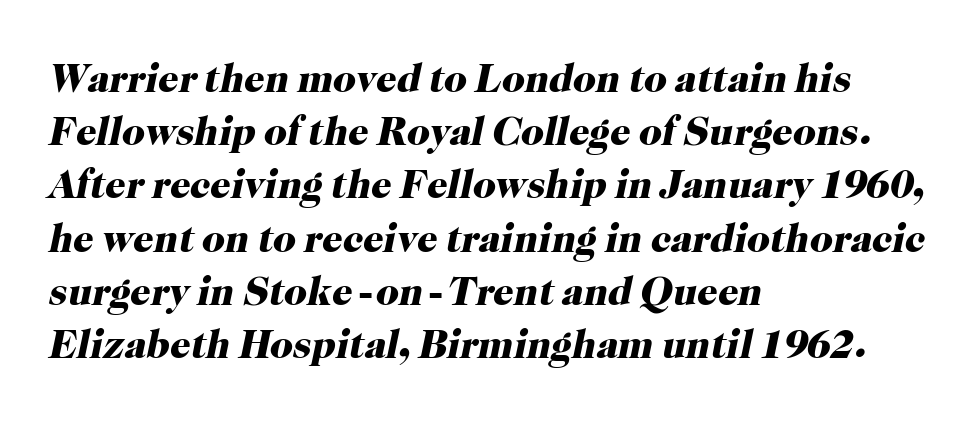
The image shows 40 px heavy serif type, italic (leaning right); set left-aligned, normal line spacing (1.33x), normal letter spacing, not underlined; high stroke contrast and a medium x-height.
